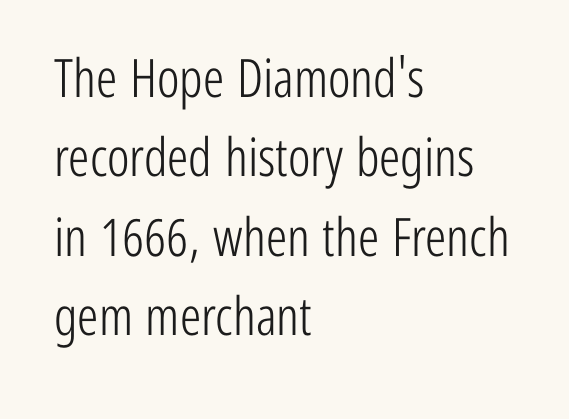
Character widths vary here, with narrow letters taking less room than wide ones. This sample uses an upright cut, with every glyph sitting square on the baseline. Grotesque or geometric, the face here clearly has no serifs. The lines are quadded left. Just letters on the line, the space beneath them empty.
